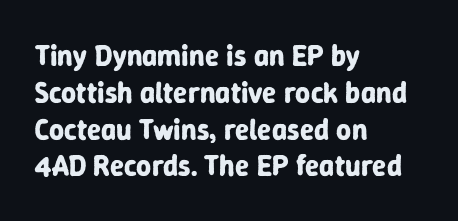
Q: Is the text bold? A: Yes.
Q: Is the text italic (slanted)? A: No, it is upright.
Q: Is the typeface a serif or a sans-serif typeface? A: Sans-serif.
Q: Is the text underlined? A: No.
Q: How is the paragraph aligned? A: Left-aligned.
Q: Is the spacing between letters normal or unusually wide? A: Normal.
Q: Is the spacing between lines tight, normal or loose? A: Normal.
Q: Width (condensed, normal, or wide)? A: Normal.
Q: Stroke contrast? A: Low.
Q: x-height? A: Medium.
Q: Monospaced? A: No.
